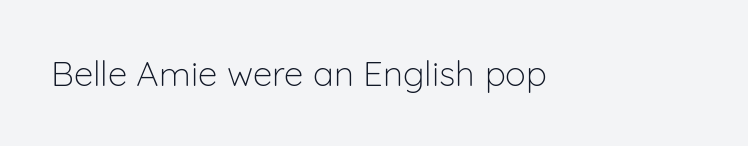
{"serif": "no", "italic": "no", "bold": "no", "weight": "light", "width": "normal", "stroke_contrast": "low", "x_height": "medium", "monospaced": "no", "underline": "no", "letter_spacing": "normal", "letter_spacing_em": 0.0, "glyph_px": 35}
